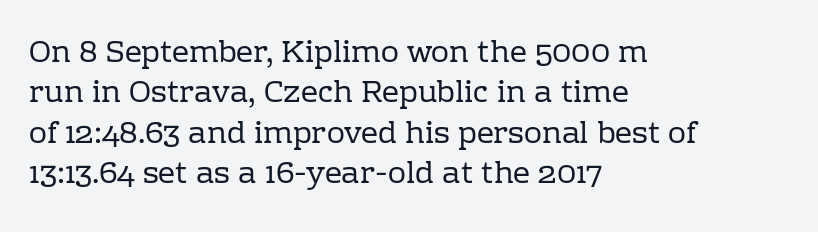
The image shows 30 px regular-weight serif type, upright; set left-aligned, normal line spacing (1.35x), normal letter spacing, not underlined; low stroke contrast and a medium x-height.
